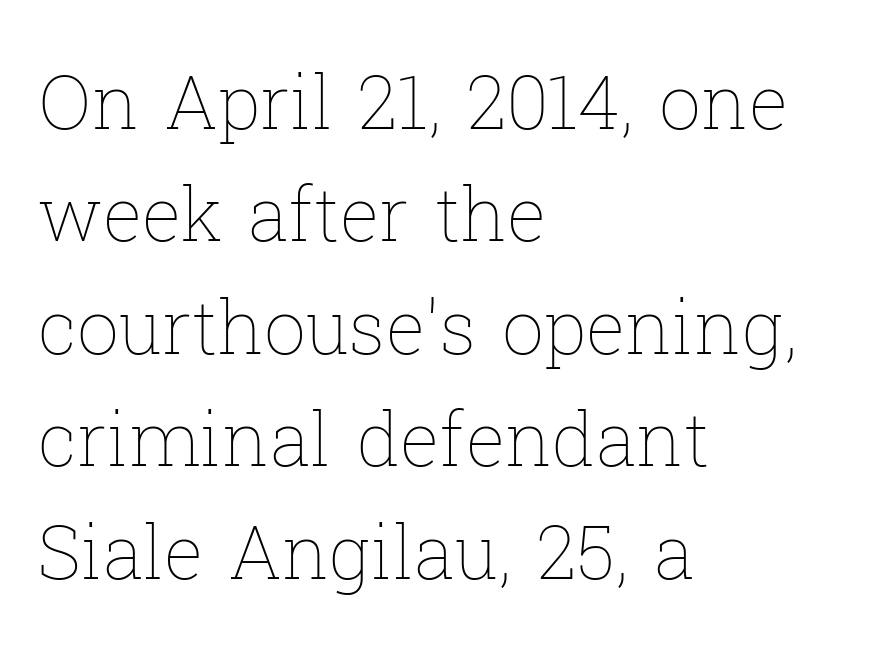
The image shows 74 px thin type, upright; set left-aligned, normal line spacing (1.52x), normal letter spacing, not underlined; low stroke contrast and a medium x-height.
